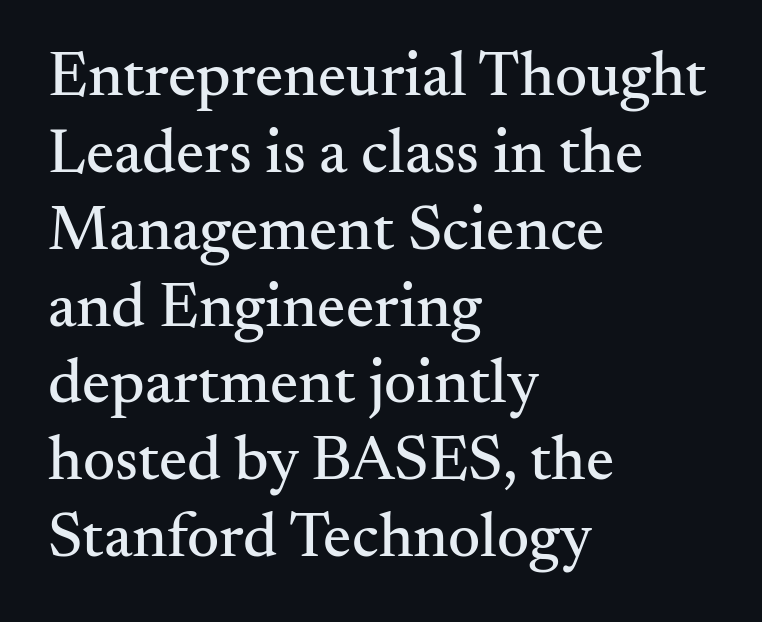
Q: Is the text italic (slanted)? A: No, it is upright.
Q: Is the typeface a serif or a sans-serif typeface? A: Serif.
Q: Is the text underlined? A: No.
Q: How is the paragraph aligned? A: Left-aligned.
Q: Is the spacing between letters normal or unusually wide? A: Normal.
Q: Width (condensed, normal, or wide)? A: Normal.
Q: Stroke contrast? A: Medium.
Q: x-height? A: Small.
Q: Monospaced? A: No.
